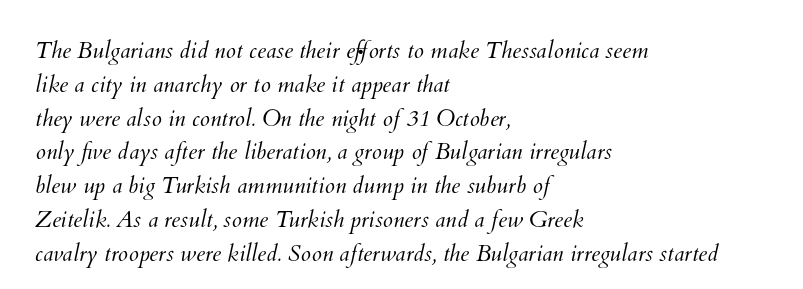
The image shows 23 px text type; set left-aligned, normal line spacing (1.47x), normal letter spacing, not underlined.
